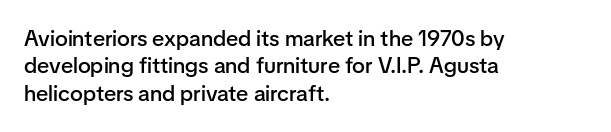
The image shows 22 px text type, upright; set left-aligned, line spacing 1.24x, normal letter spacing, not underlined.
